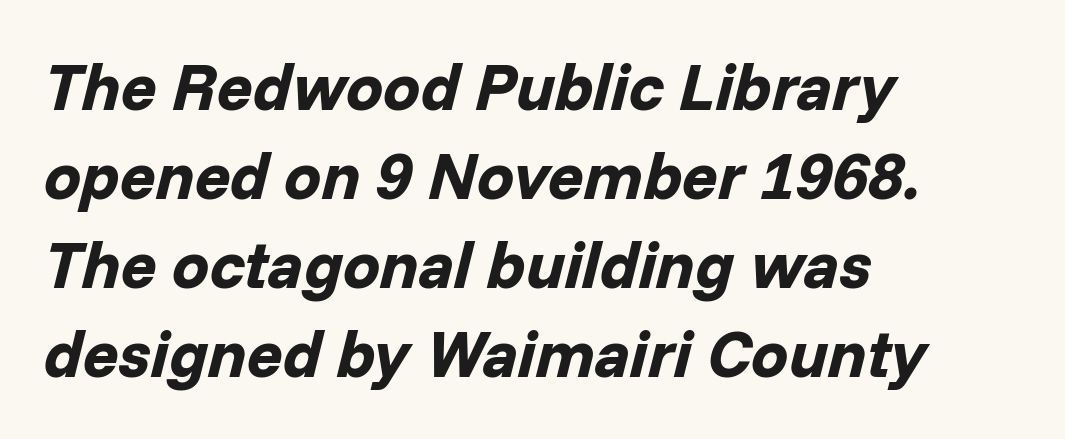
Q: Is the text bold? A: Yes.
Q: Is the text italic (slanted)? A: Yes, it leans right by about 14 degrees.
Q: Is the text underlined? A: No.
Q: How is the paragraph aligned? A: Left-aligned.
Q: Is the spacing between letters normal or unusually wide? A: Normal.
Q: Is the spacing between lines tight, normal or loose? A: Normal.
Q: Width (condensed, normal, or wide)? A: Normal.
Q: Stroke contrast? A: Low.
Q: x-height? A: Medium.
Q: Monospaced? A: No.
